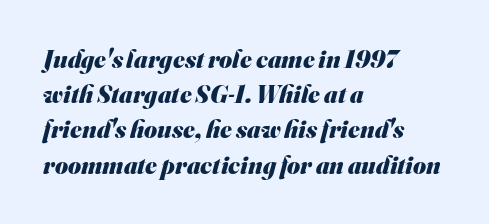
Q: Is the text bold? A: Yes.
Q: Is the text underlined? A: No.
Q: How is the paragraph aligned? A: Left-aligned.
Q: Is the spacing between letters normal or unusually wide? A: Normal.
Q: Is the spacing between lines tight, normal or loose? A: Normal.
